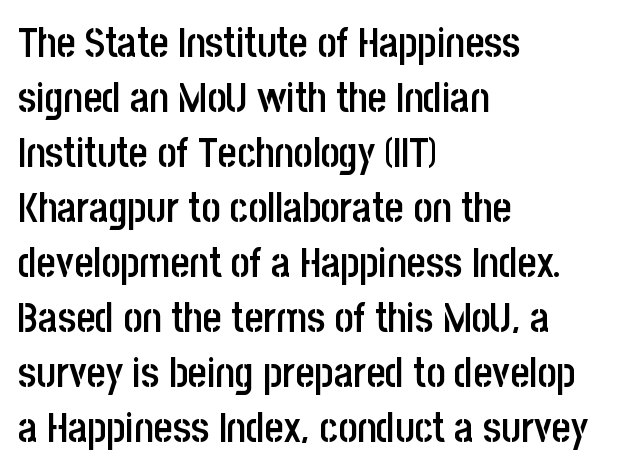
{"serif": "no", "italic": "no", "bold": "semi", "weight": "semibold", "width": "condensed", "stroke_contrast": "low", "x_height": "large", "monospaced": "no", "underline": "no", "align": "left", "line_spacing": "normal", "line_spacing_ratio": 1.34, "letter_spacing": "normal", "letter_spacing_em": 0.0, "glyph_px": 41}
